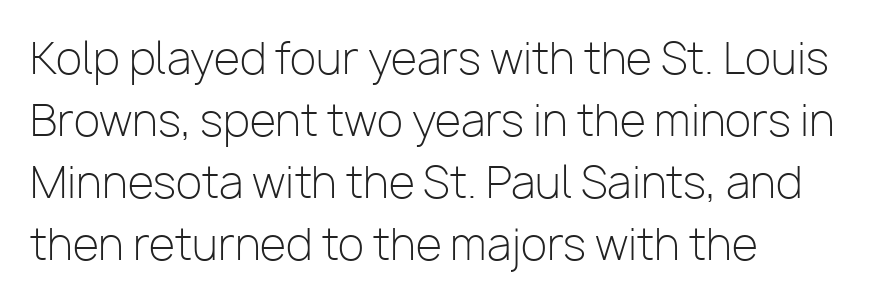
This sample uses plain, unmodified letter spacing. The typesetting does not lean heavy: it is not bold. The glyphs in this specimen are sans serif. The face used here is proportionally spaced, like ordinary book or web type. Descenders are the only things crossing below the line. Vertically, the passage feels balanced, rows spaced as you'd expect.
